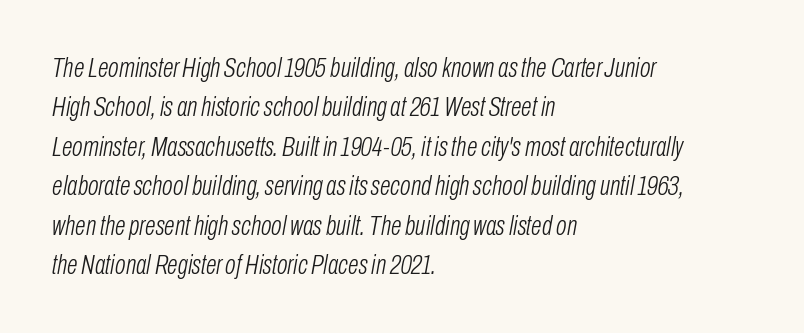
The image shows 28 px light, condensed type, italic (leaning right); set left-aligned, normal line spacing (1.41x), normal letter spacing, not underlined; low stroke contrast and a medium x-height.
